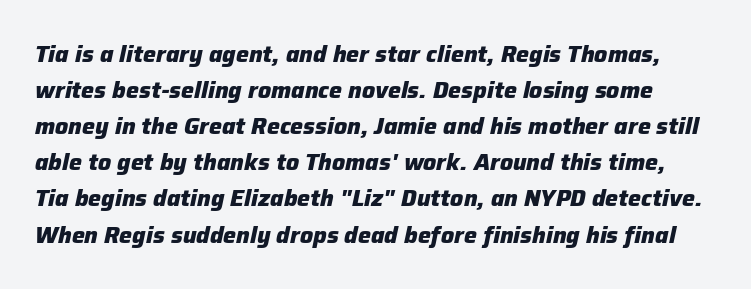
No word sits above an underline. This sample uses an oblique cut, with every glyph tilted off the vertical. Honestly, the row spacing looks completely unremarkable. Typographic density is high because the face is bold. Inter-character spacing is left at the font's built-in metrics.
